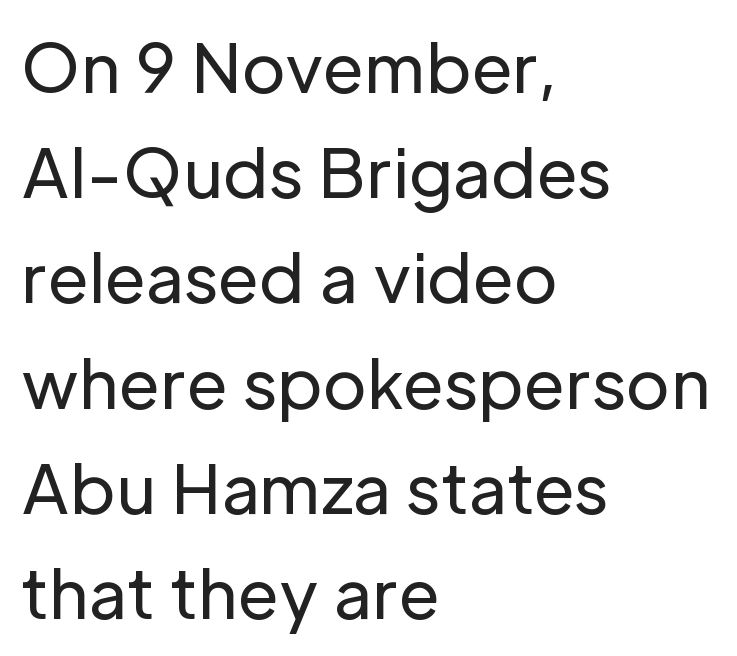
The cut favours lightness, reaching ordinary text weight at its darkest. This sample keeps an unexceptional amount of space between lines. The setting favours the left margin, as ordinary paragraphs usually do. Character widths vary here, with narrow letters taking less room than wide ones.
